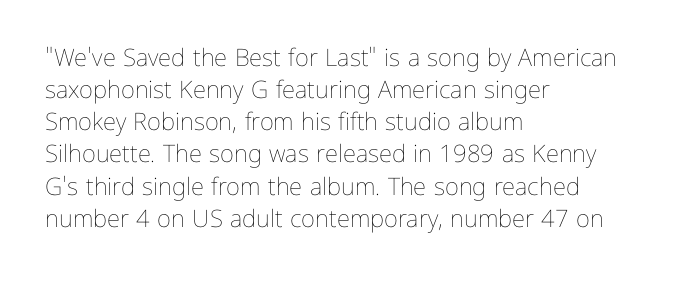
Q: Is the text bold? A: No.
Q: Is the text italic (slanted)? A: No, it is upright.
Q: Is the text underlined? A: No.
Q: How is the paragraph aligned? A: Left-aligned.
Q: Is the spacing between letters normal or unusually wide? A: Normal.
Q: Is the spacing between lines tight, normal or loose? A: Normal.
